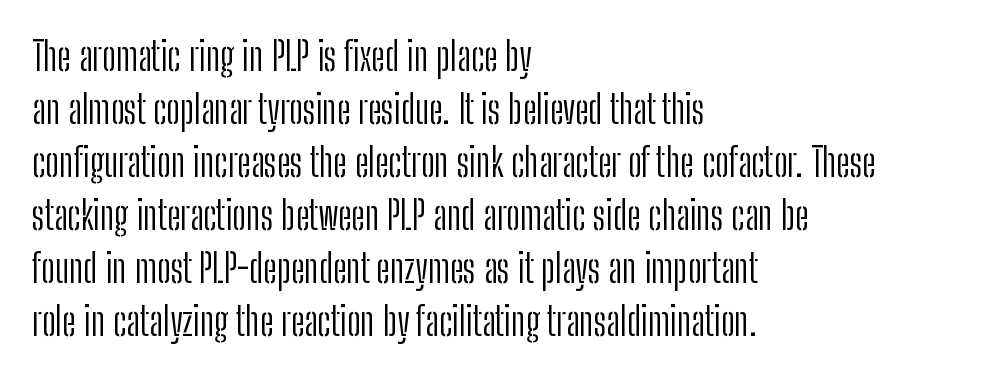
Q: Is the text bold? A: No.
Q: Is the text italic (slanted)? A: No, it is upright.
Q: Is the typeface a serif or a sans-serif typeface? A: Sans-serif.
Q: Is the text underlined? A: No.
Q: How is the paragraph aligned? A: Left-aligned.
Q: Is the spacing between letters normal or unusually wide? A: Normal.
Q: Is the spacing between lines tight, normal or loose? A: Normal.
Q: Width (condensed, normal, or wide)? A: Condensed.
Q: Stroke contrast? A: Low.
Q: x-height? A: Medium.
Q: Monospaced? A: No.
